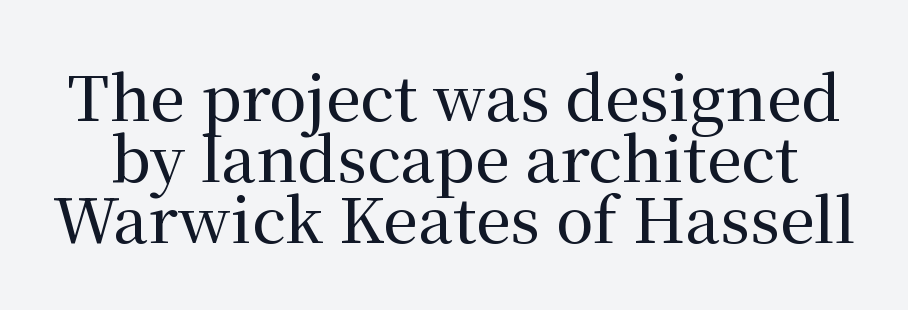
{"serif": "yes", "italic": "no", "width": "normal", "stroke_contrast": "medium", "x_height": "medium", "monospaced": "no", "underline": "no", "line_spacing": "tight", "line_spacing_ratio": 0.98, "letter_spacing": "normal", "letter_spacing_em": 0.0, "glyph_px": 62}
